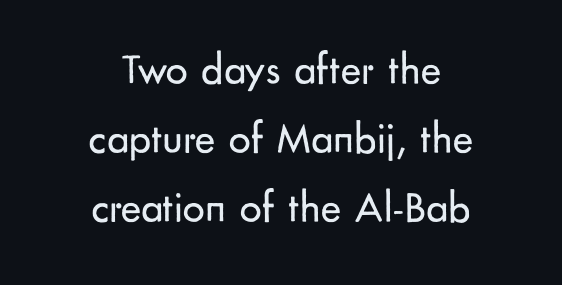
The image shows 44 px regular-weight sans-serif type, upright; set centered, normal line spacing (1.57x), normal letter spacing, not underlined; low stroke contrast and a small x-height.
